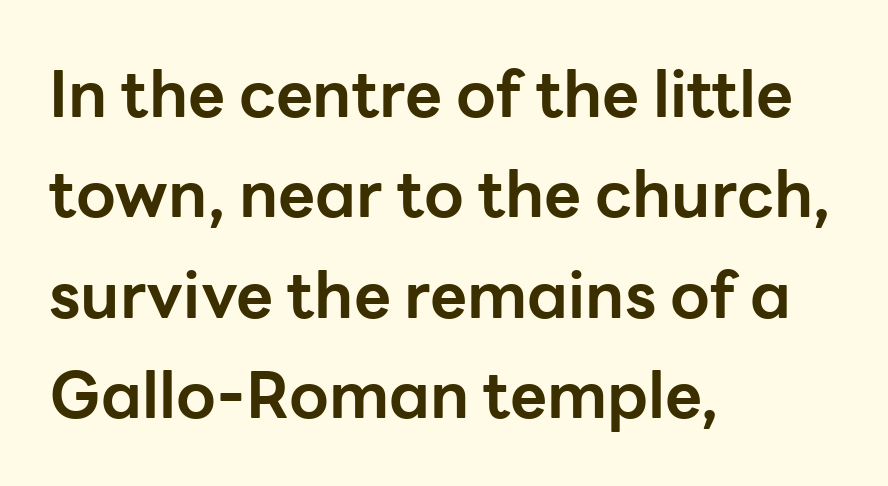
{"serif": "no", "italic": "no", "bold": "yes", "weight": "bold", "width": "normal", "stroke_contrast": "low", "x_height": "medium", "monospaced": "no", "underline": "no", "align": "left", "line_spacing": "normal", "line_spacing_ratio": 1.57, "letter_spacing": "normal", "letter_spacing_em": 0.0, "glyph_px": 64}
